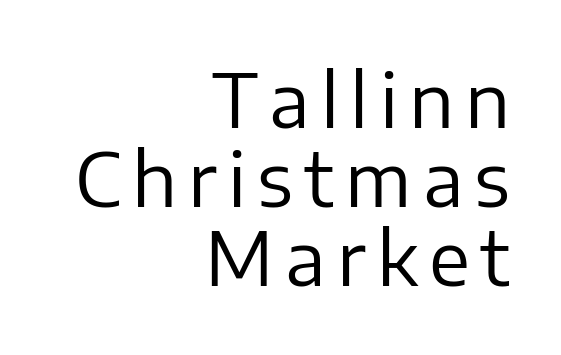
Line endings align vertically; line beginnings do not. Weight: in the light-to-regular range. Nobody drew a line under any word here. Summary of vertical rhythm: compact, with narrow interline spacing. A typesetter would call this proportional, since set widths differ per character. The rendering shows plain stroke endings on the letterforms — a sans-serif design.
